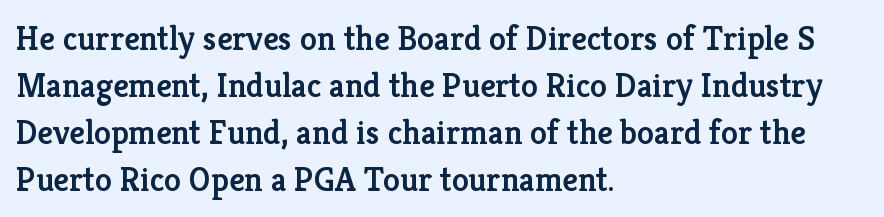
Q: Is the text bold? A: Semi-bold.
Q: Is the text italic (slanted)? A: No, it is upright.
Q: Is the typeface a serif or a sans-serif typeface? A: Serif.
Q: Is the text underlined? A: No.
Q: How is the paragraph aligned? A: Left-aligned.
Q: Is the spacing between letters normal or unusually wide? A: Normal.
Q: Is the spacing between lines tight, normal or loose? A: Normal.
Q: Width (condensed, normal, or wide)? A: Normal.
Q: Stroke contrast? A: Low.
Q: x-height? A: Medium.
Q: Monospaced? A: No.
